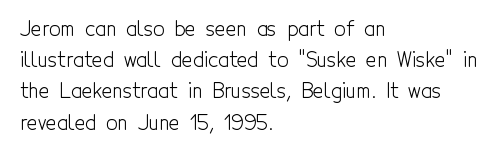
{"italic": "no", "bold": "no", "underline": "no", "align": "left", "line_spacing": "normal", "line_spacing_ratio": 1.56, "letter_spacing": "normal", "letter_spacing_em": 0.0, "glyph_px": 20}
